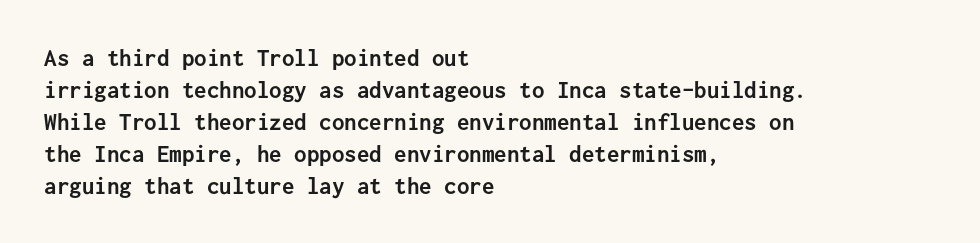
The typesetter chose a ragged-right arrangement here. The line texture is even and compact thanks to regular tracking. Summary of weight: heavy, a full bold. Vertically, the passage feels balanced, rows spaced as you'd expect. In terms of posture, this sample is upright.
